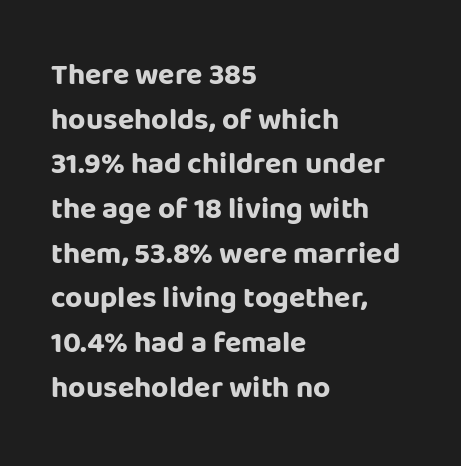
Character widths vary here, with narrow letters taking less room than wide ones. The rendering uses a bold face; every stroke is thick and dark. Style check: upright. The zone under the glyphs is completely vacant. Summary of vertical rhythm: regular, with standard interline spacing.
